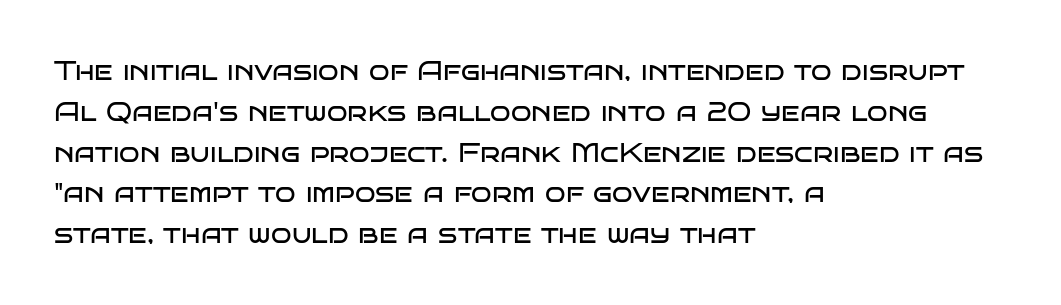
The passage shown stacks its lines at a standard gap. Plain, unruled lines of type. Summary of weight: not heavy and not bold. The rendering keeps characters at their native spacing. Notice how the stems are strictly vertical — no italics here.
